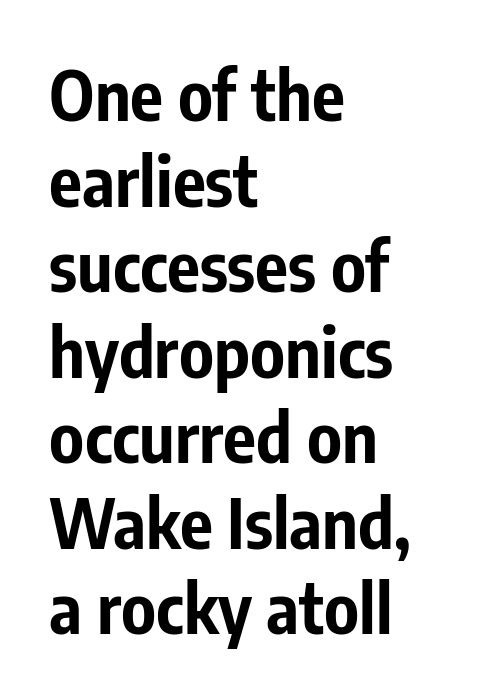
{"serif": "no", "italic": "no", "bold": "yes", "weight": "bold", "width": "condensed", "stroke_contrast": "low", "x_height": "medium", "monospaced": "no", "underline": "no", "align": "left", "line_spacing_ratio": 1.24, "letter_spacing": "normal", "letter_spacing_em": 0.0, "glyph_px": 69}
